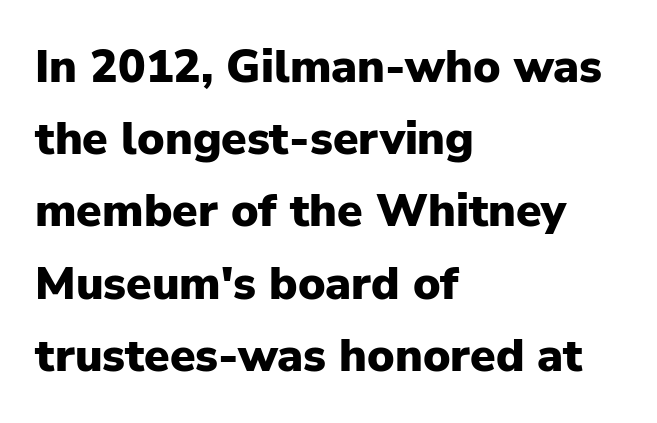
{"serif": "no", "italic": "no", "bold": "yes", "weight": "heavy", "width": "normal", "stroke_contrast": "low", "x_height": "medium", "monospaced": "no", "underline": "no", "align": "left", "line_spacing": "normal", "line_spacing_ratio": 1.57, "letter_spacing": "normal", "letter_spacing_em": 0.0, "glyph_px": 46}
